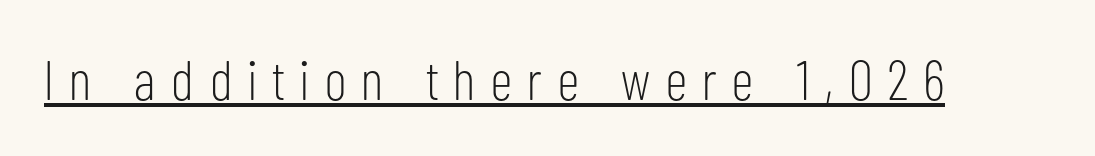
Q: Is the text bold? A: No.
Q: Is the text italic (slanted)? A: No, it is upright.
Q: Is the typeface a serif or a sans-serif typeface? A: Sans-serif.
Q: Is the text underlined? A: Yes.
Q: Is the spacing between letters normal or unusually wide? A: Unusually wide.
Q: Width (condensed, normal, or wide)? A: Condensed.
Q: Stroke contrast? A: Low.
Q: x-height? A: Medium.
Q: Monospaced? A: No.
